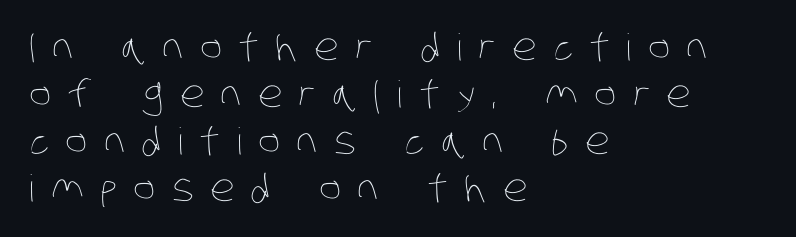
{"bold": "no", "weight": "thin", "width": "condensed", "stroke_contrast": "low", "x_height": "large", "monospaced": "no", "underline": "no", "align": "left", "line_spacing": "normal", "line_spacing_ratio": 1.27, "letter_spacing": "wide", "letter_spacing_em": 0.45, "glyph_px": 37}
